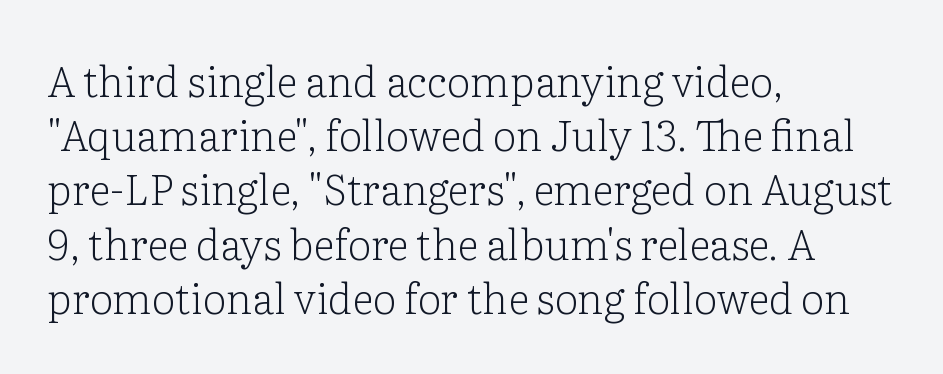
Q: Is the text bold? A: No.
Q: Is the text italic (slanted)? A: No, it is upright.
Q: Is the typeface a serif or a sans-serif typeface? A: Serif.
Q: Is the text underlined? A: No.
Q: How is the paragraph aligned? A: Left-aligned.
Q: Is the spacing between letters normal or unusually wide? A: Normal.
Q: Is the spacing between lines tight, normal or loose? A: Normal.
Q: Width (condensed, normal, or wide)? A: Normal.
Q: Stroke contrast? A: Low.
Q: x-height? A: Medium.
Q: Monospaced? A: No.
